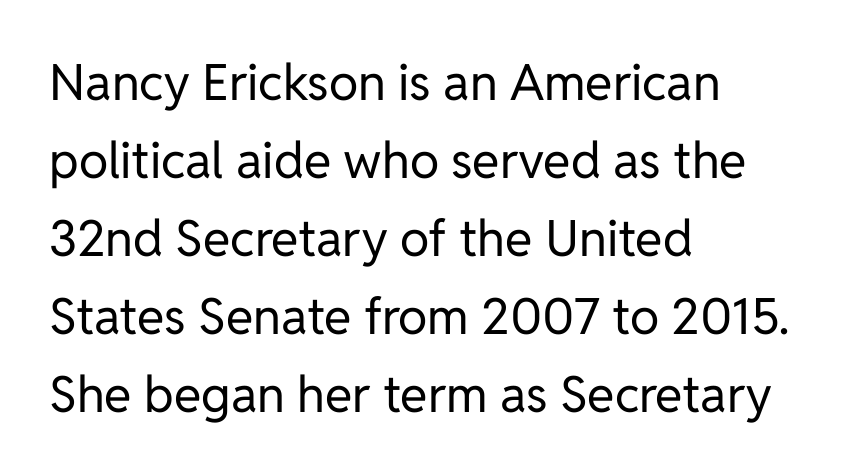
Q: Is the text bold? A: No.
Q: Is the text italic (slanted)? A: No, it is upright.
Q: Is the typeface a serif or a sans-serif typeface? A: Sans-serif.
Q: Is the text underlined? A: No.
Q: How is the paragraph aligned? A: Left-aligned.
Q: Is the spacing between letters normal or unusually wide? A: Normal.
Q: Is the spacing between lines tight, normal or loose? A: Normal.
Q: Width (condensed, normal, or wide)? A: Normal.
Q: Stroke contrast? A: Low.
Q: x-height? A: Medium.
Q: Monospaced? A: No.
